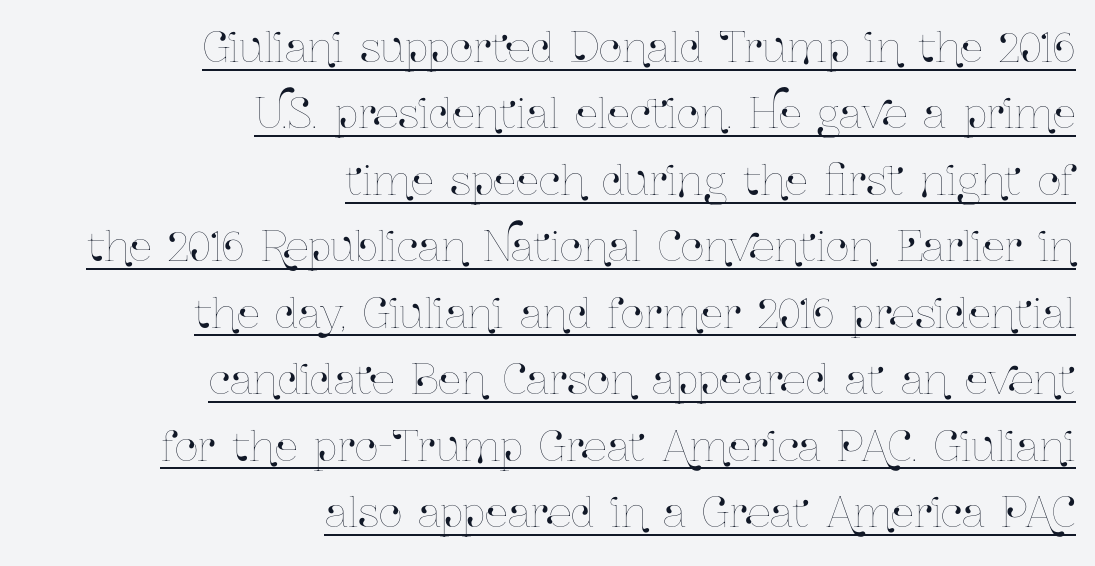
Layout note: lines flush right. Nobody touched the tracking dial on this one. Upright lettering throughout. Do the characters align in a grid? No, the font is proportional. Students, observe the line beneath the letters — that is underlining.
